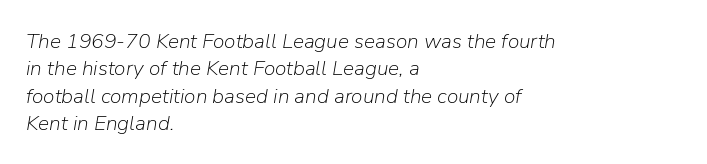
{"italic": "yes", "lean": "right", "slant_degrees": 9, "bold": "no", "underline": "no", "align": "left", "line_spacing": "normal", "line_spacing_ratio": 1.3, "letter_spacing": "normal", "letter_spacing_em": 0.0, "glyph_px": 21}
